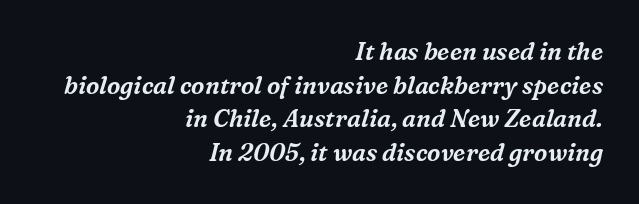
Q: Is the text italic (slanted)? A: Yes, it leans right by about 16 degrees.
Q: Is the text underlined? A: No.
Q: How is the paragraph aligned? A: Right-aligned.
Q: Is the spacing between letters normal or unusually wide? A: Normal.
Q: Is the spacing between lines tight, normal or loose? A: Normal.
